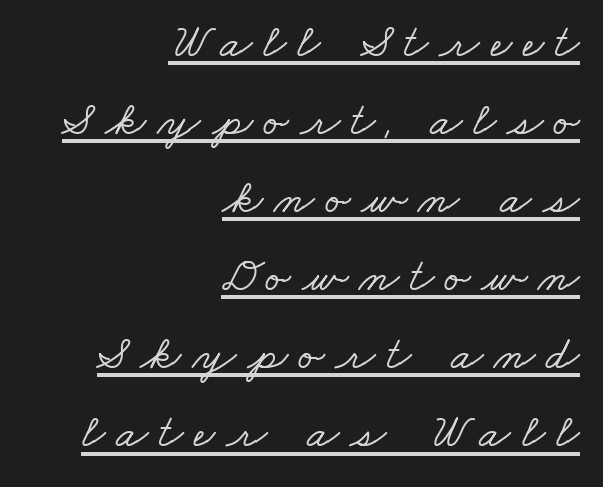
{"serif": "yes", "width": "wide", "stroke_contrast": "low", "x_height": "small", "monospaced": "no", "underline": "yes", "align": "right", "line_spacing": "normal", "line_spacing_ratio": 1.66, "letter_spacing": "wide", "letter_spacing_em": 0.23, "glyph_px": 47}
